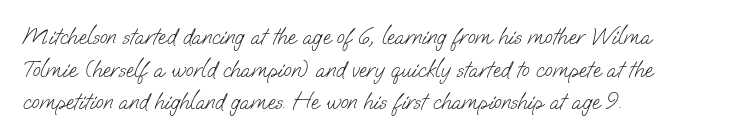
Reading down the block, your eye returns to a fixed left position each line. Heft: none added — not bold. Honestly, the letter spacing is just normal — you wouldn't notice it. Any mark beneath the type? The region is blank. What's the leading like? Ordinary, nothing unusual.
